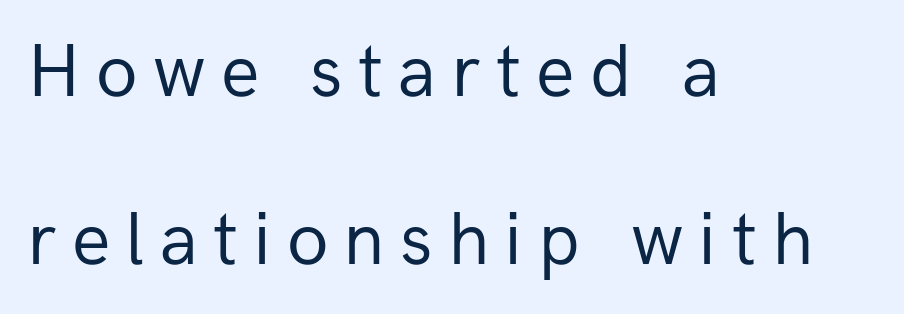
{"serif": "no", "italic": "no", "bold": "no", "weight": "regular", "width": "normal", "stroke_contrast": "low", "x_height": "medium", "monospaced": "no", "underline": "no", "align": "left", "line_spacing": "loose", "line_spacing_ratio": 2.21, "letter_spacing": "wide", "letter_spacing_em": 0.2, "glyph_px": 76}
